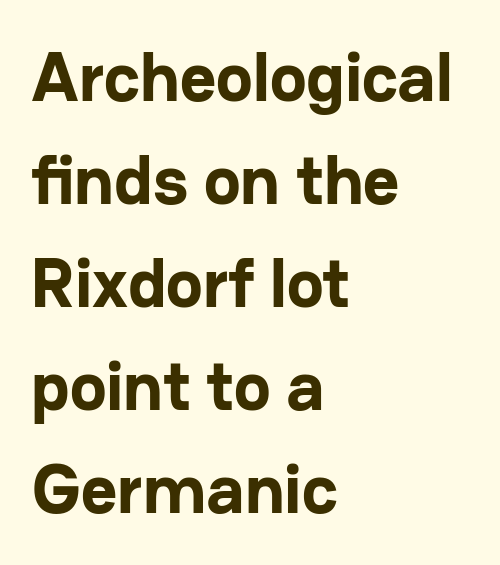
{"serif": "no", "italic": "no", "bold": "yes", "weight": "bold", "width": "normal", "stroke_contrast": "low", "x_height": "medium", "monospaced": "no", "underline": "no", "align": "left", "line_spacing": "normal", "line_spacing_ratio": 1.47, "letter_spacing": "normal", "letter_spacing_em": 0.0, "glyph_px": 70}
